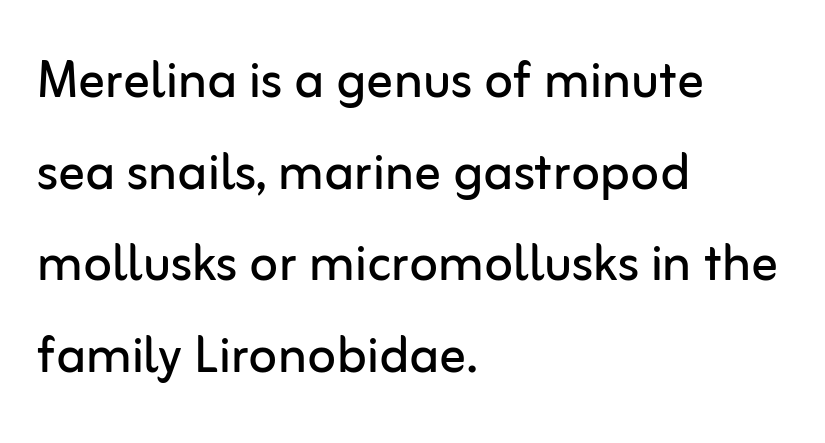
{"serif": "no", "italic": "no", "bold": "no", "weight": "regular", "width": "normal", "stroke_contrast": "low", "x_height": "medium", "monospaced": "no", "underline": "no", "align": "left", "line_spacing": "normal", "line_spacing_ratio": 1.39, "letter_spacing": "normal", "letter_spacing_em": 0.0, "glyph_px": 66}
